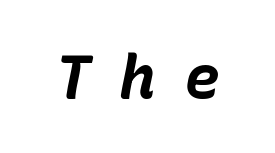
{"italic": "yes", "lean": "right", "slant_degrees": 10, "bold": "yes", "weight": "bold", "width": "normal", "stroke_contrast": "low", "x_height": "medium", "underline": "no", "letter_spacing": "wide", "letter_spacing_em": 0.46, "glyph_px": 61}
